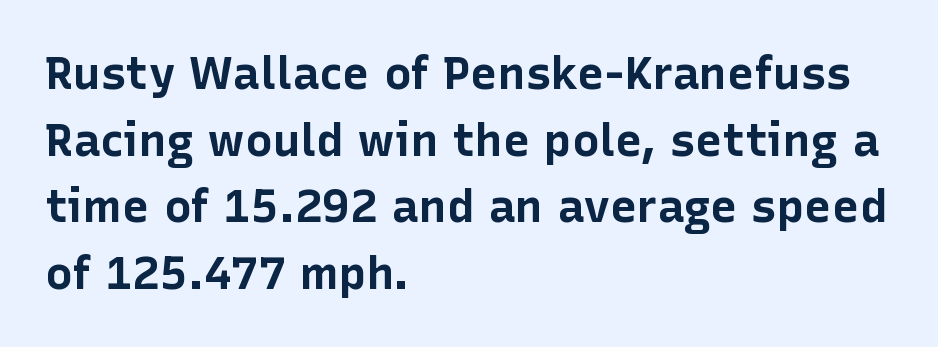
The image shows 46 px bold sans-serif type, upright; set left-aligned, normal line spacing (1.45x), normal letter spacing, not underlined; low stroke contrast and a medium x-height.
